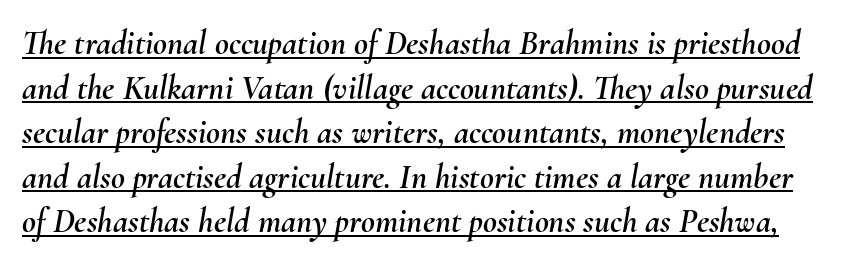
Interline gaps are of average width in this sample. Italic? Definitely — the glyphs are oblique. Proportional: the letters do not fall into vertical columns. You can see a thin bar hugging the bottom of the glyphs.
